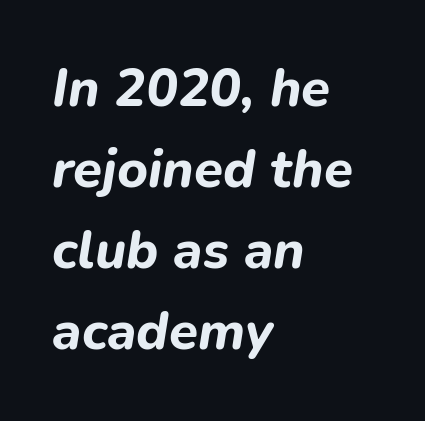
Character widths vary here, with narrow letters taking less room than wide ones. Characters are canted at an angle relative to the baseline's perpendicular. The glyphs are unaccompanied by any horizontal stroke below them. As a designer I'd log this as weight 700, bold.
